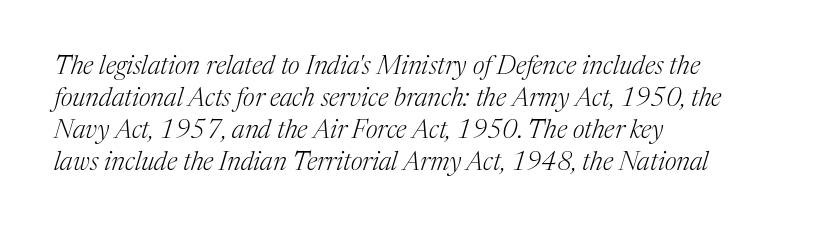
The rendering applies a slant to the glyphs. Line beginnings align vertically; line endings do not. The strip under each line holds only bare page. Stem width sits at or under what a default text font uses.
